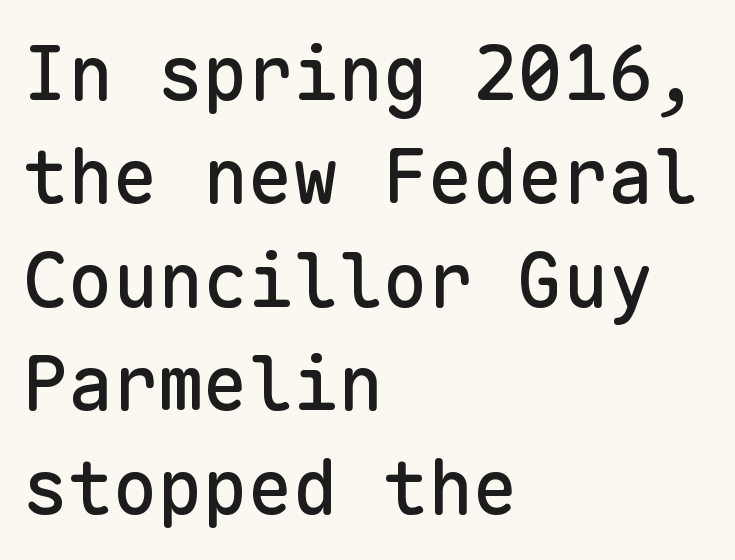
The rag falls on the right side of this text block. Note: no serifs on the glyphs. Do the characters align in a grid? Yes, the font is monospaced. Is the letter spacing exaggerated? No — it looks like the ordinary default.
